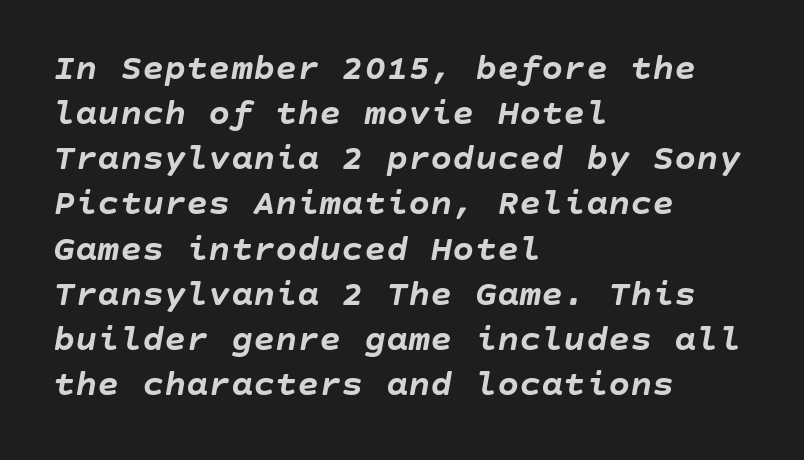
The string is rendered with underlining switched off. The rag falls on the right side of this text block. This is heavy type, rendered in bold. Every character sits at an angle, as italics do. Between one letter and the next there's only the usual sliver of space.
